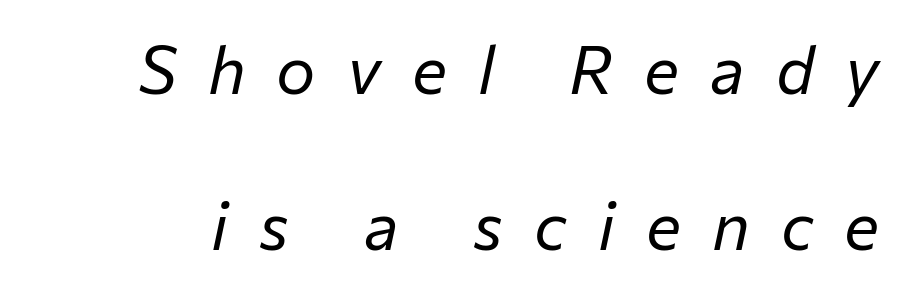
Line spacing here is loose. Each row of text sits above clean, open space. The rendering uses natural spacing where letterforms have individual widths. Stroke mass is kept to a normal reading level or below.
